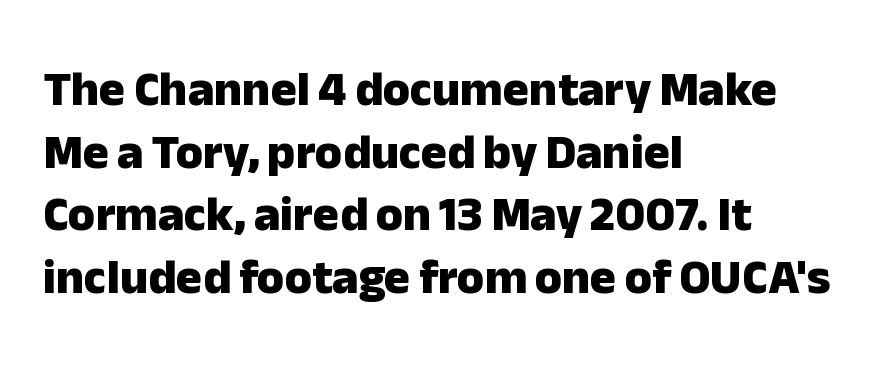
{"serif": "no", "italic": "no", "bold": "yes", "weight": "heavy", "width": "normal", "stroke_contrast": "low", "x_height": "medium", "monospaced": "no", "underline": "no", "align": "left", "line_spacing": "normal", "line_spacing_ratio": 1.28, "letter_spacing": "normal", "letter_spacing_em": 0.0, "glyph_px": 49}
